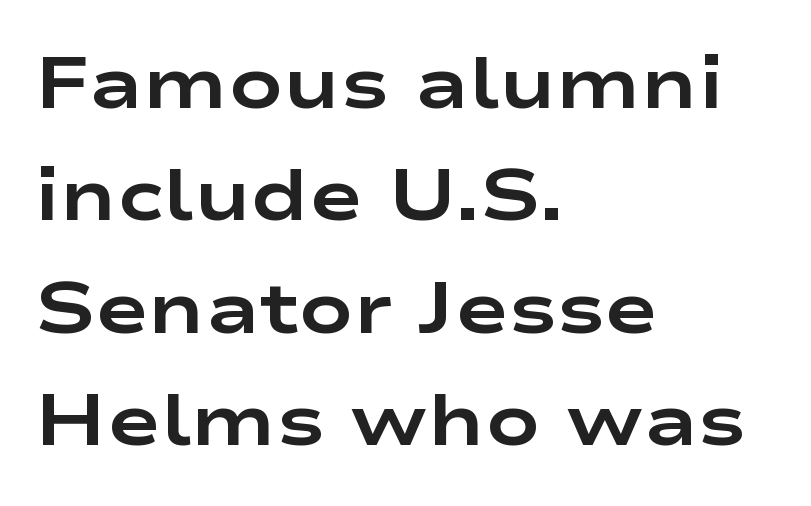
{"serif": "no", "italic": "no", "bold": "yes", "weight": "bold", "width": "wide", "stroke_contrast": "low", "x_height": "medium", "monospaced": "no", "underline": "no", "align": "left", "line_spacing": "normal", "line_spacing_ratio": 1.56, "letter_spacing": "normal", "letter_spacing_em": 0.0, "glyph_px": 72}
